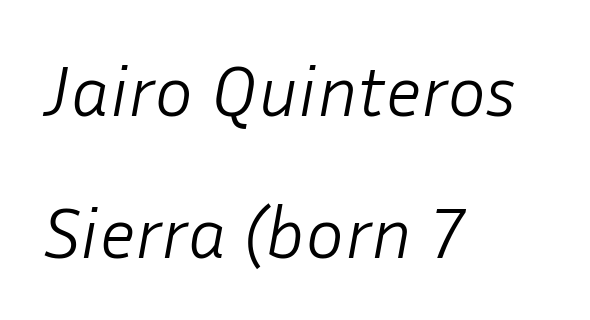
{"italic": "yes", "lean": "right", "slant_degrees": 10, "bold": "no", "weight": "light", "width": "normal", "stroke_contrast": "low", "x_height": "medium", "monospaced": "no", "underline": "no", "align": "left", "line_spacing": "loose", "line_spacing_ratio": 1.95, "letter_spacing": "normal", "letter_spacing_em": 0.0, "glyph_px": 73}
